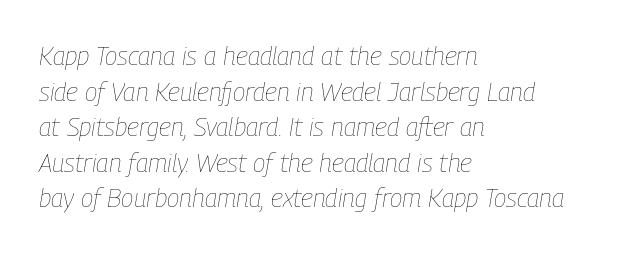
This rendering uses left alignment, leaving the right contour irregular. This block has exactly the height ordinary leading produces. The face used here has a pronounced slope to its letters. Counters stay open thanks to moderate or lighter strokes.
